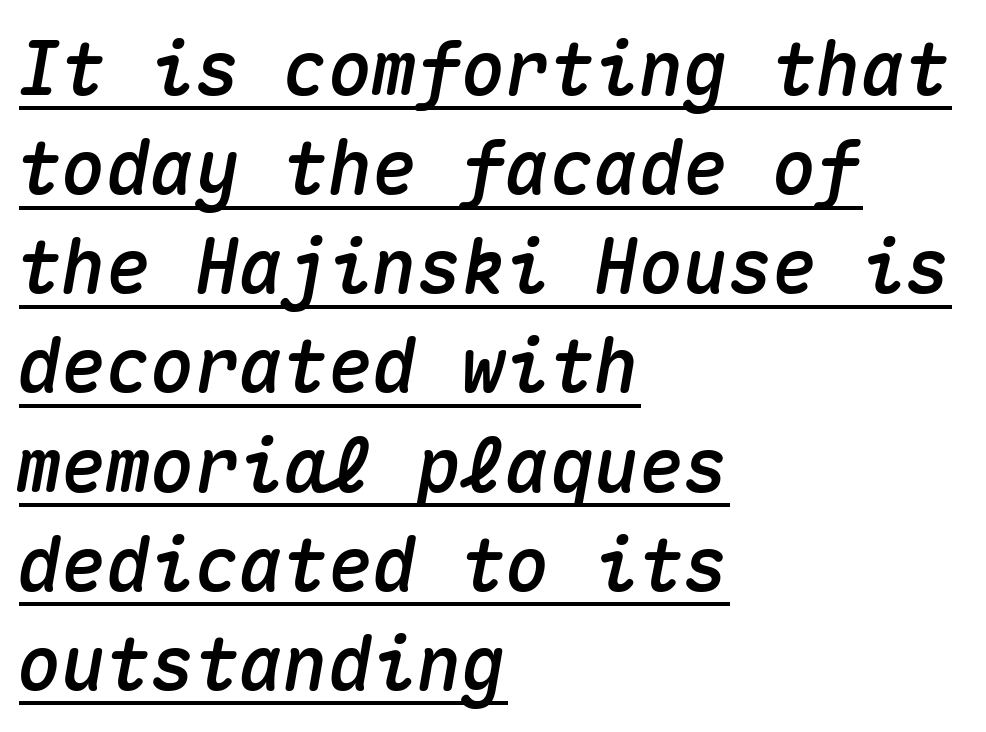
{"italic": "yes", "lean": "right", "slant_degrees": 10, "width": "normal", "stroke_contrast": "medium", "x_height": "medium", "monospaced": "yes", "underline": "yes", "align": "left", "line_spacing": "normal", "line_spacing_ratio": 1.34, "letter_spacing": "normal", "letter_spacing_em": 0.0, "glyph_px": 74}
